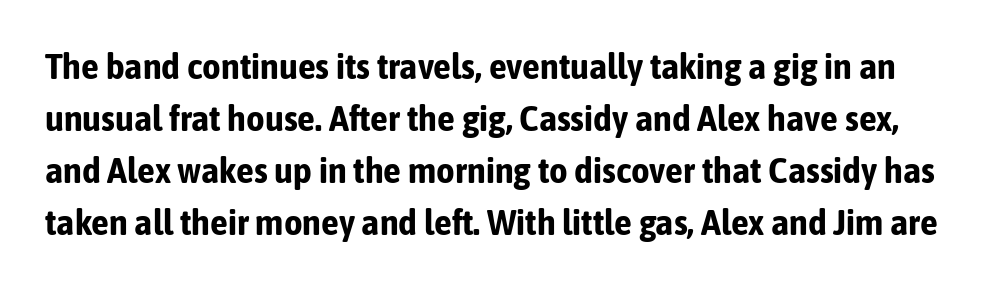
Q: Is the text bold? A: Yes.
Q: Is the text italic (slanted)? A: No, it is upright.
Q: Is the typeface a serif or a sans-serif typeface? A: Sans-serif.
Q: Is the text underlined? A: No.
Q: Is the spacing between letters normal or unusually wide? A: Normal.
Q: Is the spacing between lines tight, normal or loose? A: Normal.
Q: Width (condensed, normal, or wide)? A: Condensed.
Q: Stroke contrast? A: Low.
Q: x-height? A: Medium.
Q: Monospaced? A: No.
